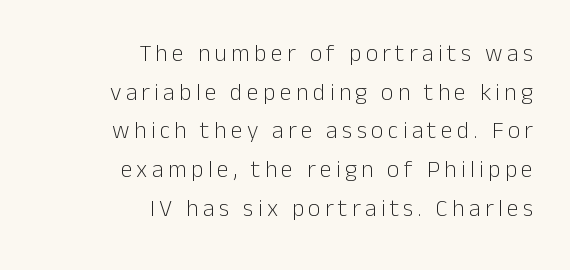
The image shows 24 px text type, upright; set right-aligned, normal line spacing (1.61x), not underlined.
